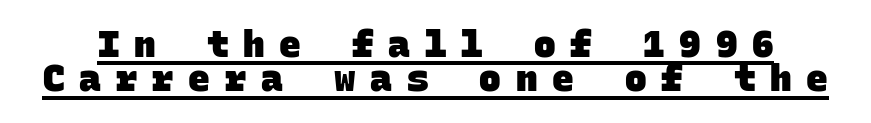
What decoration does the sample have? An underline. Weight check: bold — yes, fully. Summary of vertical rhythm: compact, with narrow interline spacing. The glyphs in this specimen are sans serif. This sample has the even, mechanical cadence of fixed-width lettering.
